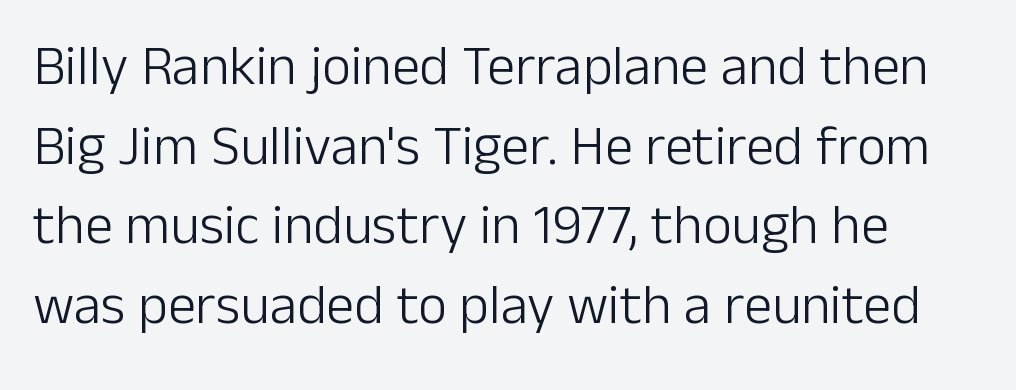
This is the regular roman posture of the typeface. Is there much room between lines? A standard amount, neither cramped nor airy. The type family on display is of the sans-serif kind. Observe the ordinary spacing: letters are neighbours, not strangers.
